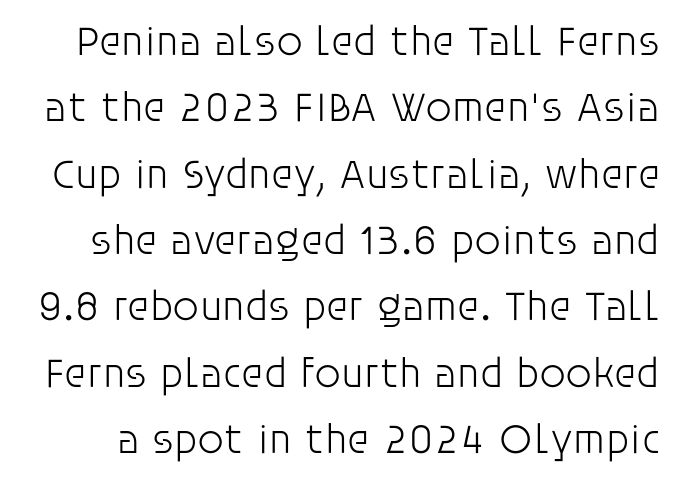
The image shows 42 px light sans-serif type, upright; set normal line spacing (1.58x), normal letter spacing, not underlined; low stroke contrast and a large x-height.
